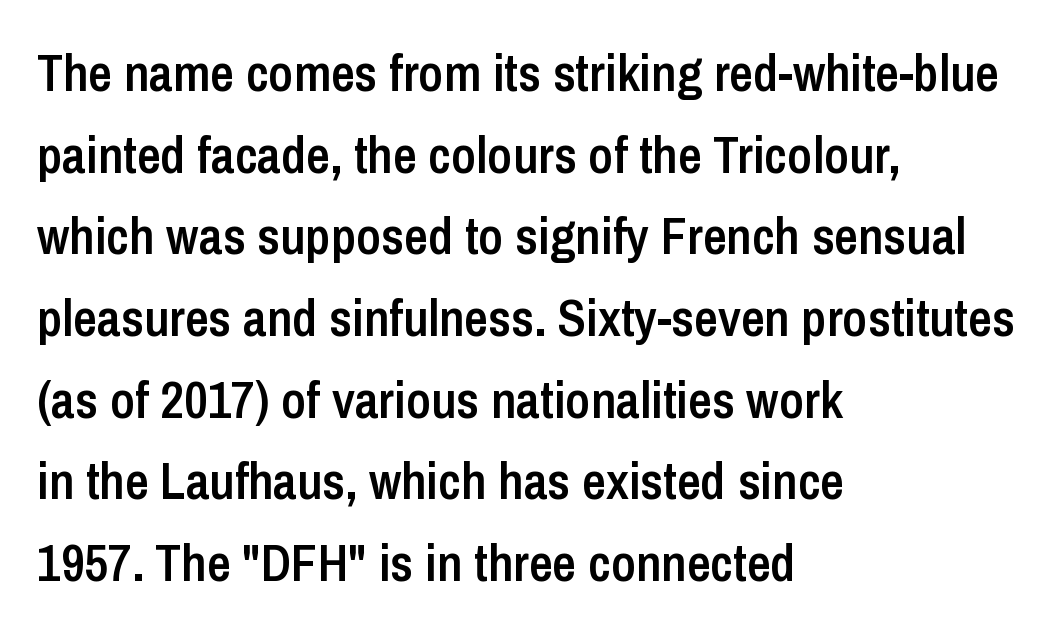
The image shows 52 px semibold, condensed sans-serif type, upright; set left-aligned, normal line spacing (1.57x), normal letter spacing, not underlined; low stroke contrast and a medium x-height.
